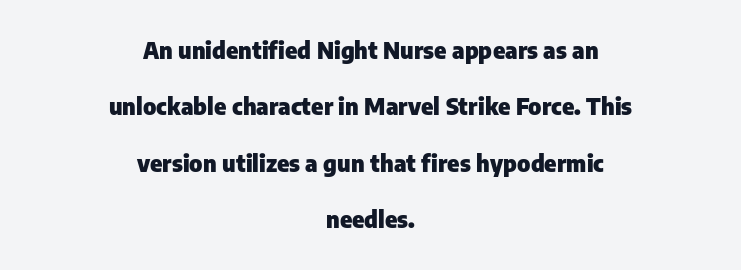
The image shows 23 px bold type, upright; set centered, loose line spacing (2.45x), normal letter spacing, not underlined.
